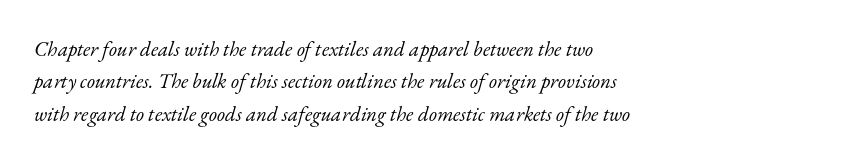
The passage shown is not underscored anywhere. Caption: standard tracking, unaltered. Teacher's note: observe the even left margin — that is flush-left alignment. A typesetter would mark this as italic. The letters look calm and open, with moderate or lighter stems. The leading is moderate, giving the passage an even texture.
